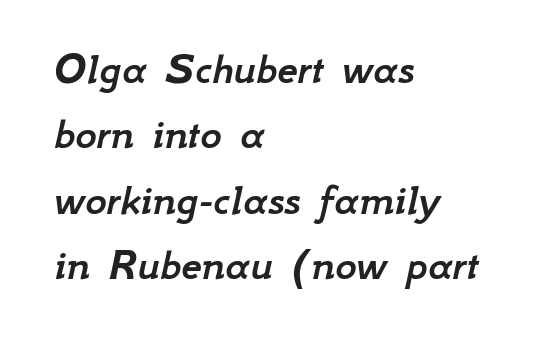
Q: Is the text italic (slanted)? A: Yes, it leans right by about 12 degrees.
Q: Is the text underlined? A: No.
Q: How is the paragraph aligned? A: Left-aligned.
Q: Is the spacing between letters normal or unusually wide? A: Normal.
Q: Is the spacing between lines tight, normal or loose? A: Normal.
Q: Width (condensed, normal, or wide)? A: Normal.
Q: Stroke contrast? A: Low.
Q: x-height? A: Small.
Q: Monospaced? A: No.
